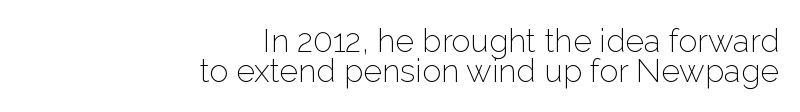
{"serif": "no", "italic": "no", "bold": "no", "weight": "light", "width": "normal", "stroke_contrast": "low", "x_height": "medium", "monospaced": "no", "underline": "no", "align": "right", "line_spacing": "tight", "line_spacing_ratio": 0.95, "letter_spacing": "normal", "letter_spacing_em": 0.0, "glyph_px": 32}
